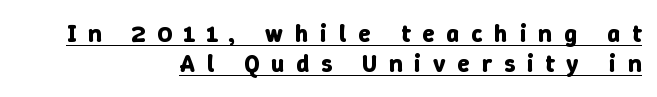
{"italic": "no", "bold": "yes", "underline": "yes", "align": "right", "line_spacing_ratio": 1.22, "letter_spacing": "wide", "letter_spacing_em": 0.48, "glyph_px": 25}
